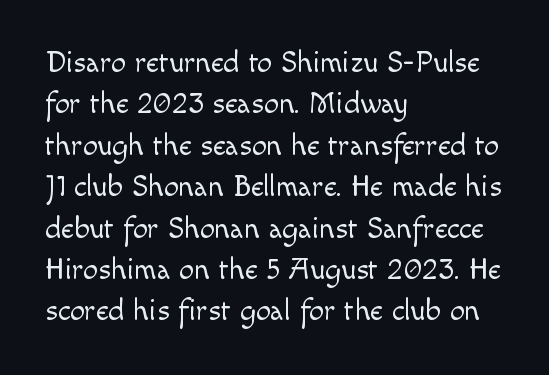
The image shows 30 px light sans-serif type, upright; set left-aligned, normal line spacing (1.38x), normal letter spacing, not underlined; a small x-height.
